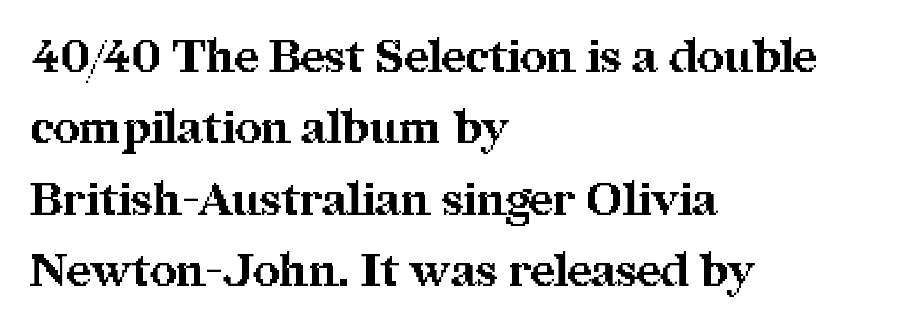
The image shows 46 px bold serif type, upright; set left-aligned, normal line spacing (1.55x), normal letter spacing, not underlined; medium stroke contrast and a medium x-height.
